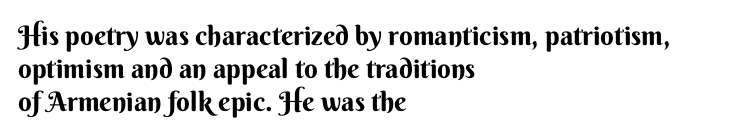
There is no visible air inserted between adjacent glyphs. In terms of weight, the rendering is a true, heavy bold. Visually the block forms a straight wall on the left and a jagged coastline on the right. Lines of text with bare space underneath. If you drew a line through each stem, it would be perfectly vertical.
